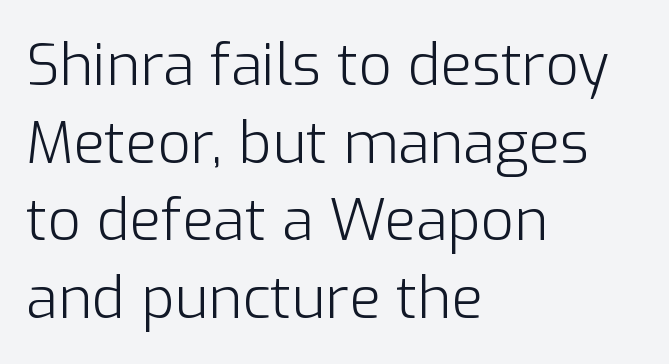
This rendering leaves character spacing at its baseline value. The passage shown stacks its lines at a standard gap. The rendering shows plain stroke endings on the letterforms — a sans-serif design. A student would call this left alignment; a typographer would say flush left, rag right. You could not count columns in this text — the font is proportionally spaced. Tall strokes in this sample are plumb rather than angled.
